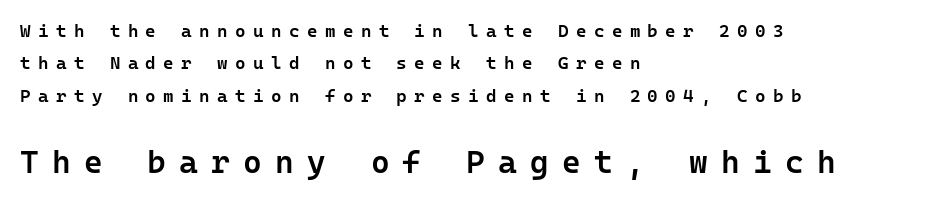
The space beneath each line is pristine and unruled. In CSS terms this would be text-align: left. The typesetting leans somewhat heavy: a semibold. Here the glyphs are tracked loosely, breaking word shapes into spaced letters. This is the regular roman posture of the typeface.
